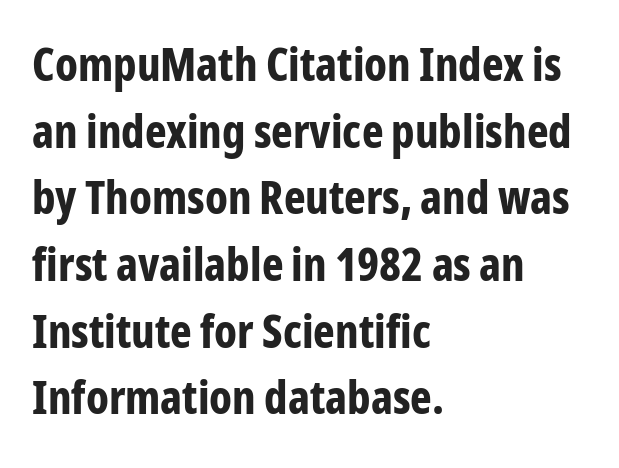
{"serif": "no", "italic": "no", "bold": "yes", "weight": "bold", "width": "condensed", "stroke_contrast": "low", "x_height": "medium", "monospaced": "no", "underline": "no", "align": "left", "line_spacing": "normal", "line_spacing_ratio": 1.45, "letter_spacing": "normal", "letter_spacing_em": 0.0, "glyph_px": 46}
